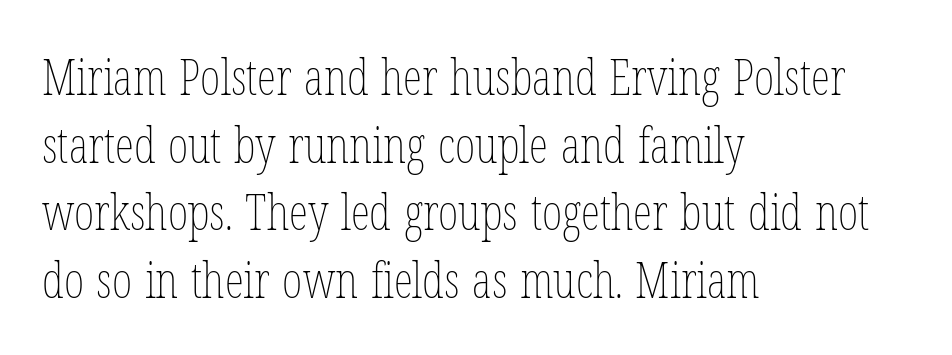
{"italic": "no", "bold": "no", "weight": "thin", "width": "condensed", "stroke_contrast": "low", "x_height": "medium", "monospaced": "no", "underline": "no", "align": "left", "line_spacing": "normal", "line_spacing_ratio": 1.38, "letter_spacing": "normal", "letter_spacing_em": 0.0, "glyph_px": 49}
